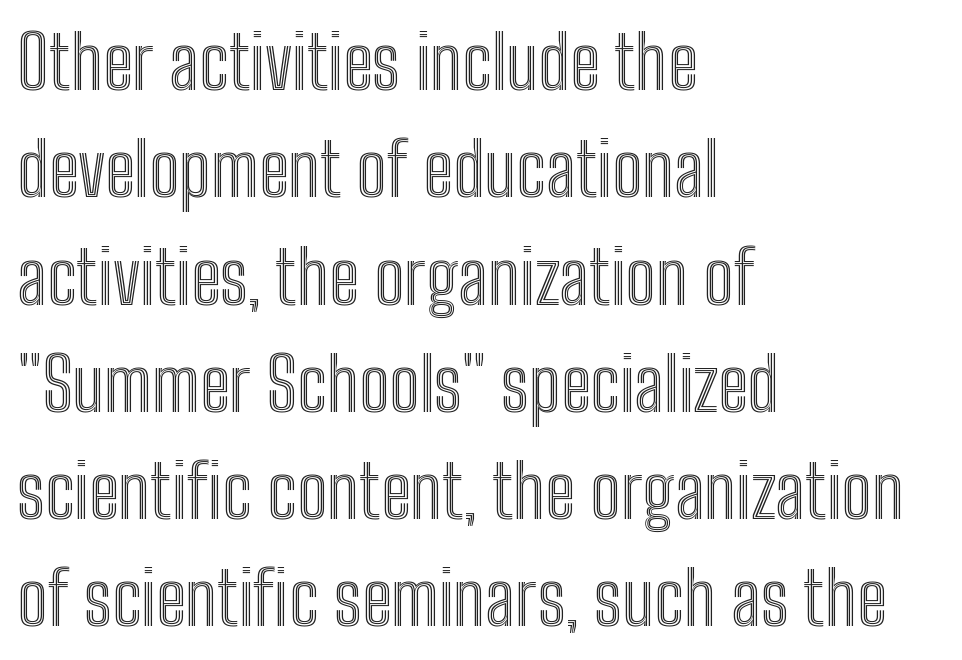
The image shows 74 px condensed type, upright; set left-aligned, normal line spacing (1.45x), normal letter spacing, not underlined; a medium x-height.
